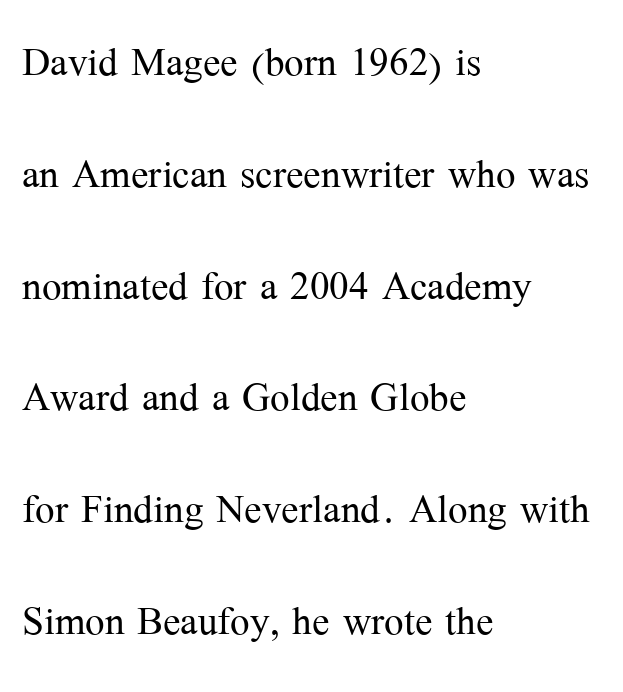
The image shows 52 px light serif type, upright; set left-aligned, loose line spacing (2.15x), normal letter spacing, not underlined; medium stroke contrast and a medium x-height.
